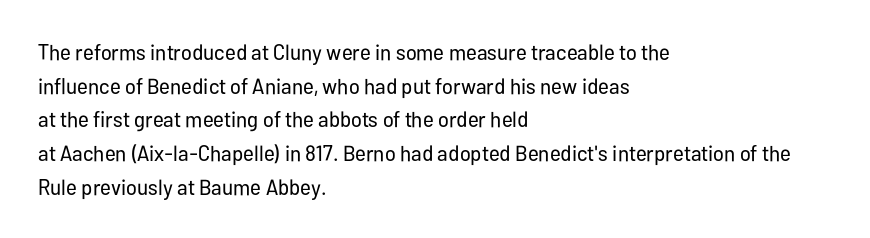
Q: Is the text bold? A: No.
Q: Is the text italic (slanted)? A: No, it is upright.
Q: Is the text underlined? A: No.
Q: How is the paragraph aligned? A: Left-aligned.
Q: Is the spacing between letters normal or unusually wide? A: Normal.
Q: Is the spacing between lines tight, normal or loose? A: Normal.
